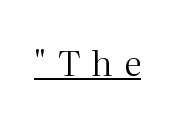
Q: Is the text bold? A: No.
Q: Is the text italic (slanted)? A: No, it is upright.
Q: Is the typeface a serif or a sans-serif typeface? A: Serif.
Q: Is the text underlined? A: Yes.
Q: Is the spacing between letters normal or unusually wide? A: Unusually wide.
Q: Width (condensed, normal, or wide)? A: Normal.
Q: Stroke contrast? A: Medium.
Q: x-height? A: Medium.
Q: Monospaced? A: No.
